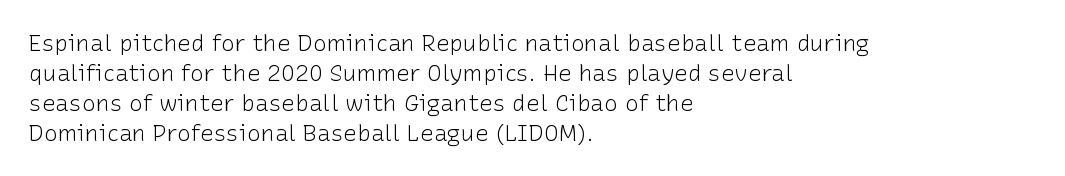
{"italic": "no", "bold": "no", "underline": "no", "align": "left", "line_spacing": "normal", "line_spacing_ratio": 1.3, "letter_spacing": "normal", "letter_spacing_em": 0.0, "glyph_px": 23}
